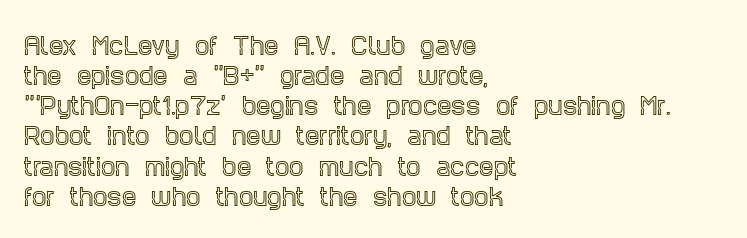
{"italic": "no", "underline": "no", "align": "left", "line_spacing": "normal", "line_spacing_ratio": 1.31, "letter_spacing": "normal", "letter_spacing_em": 0.0, "glyph_px": 23}
